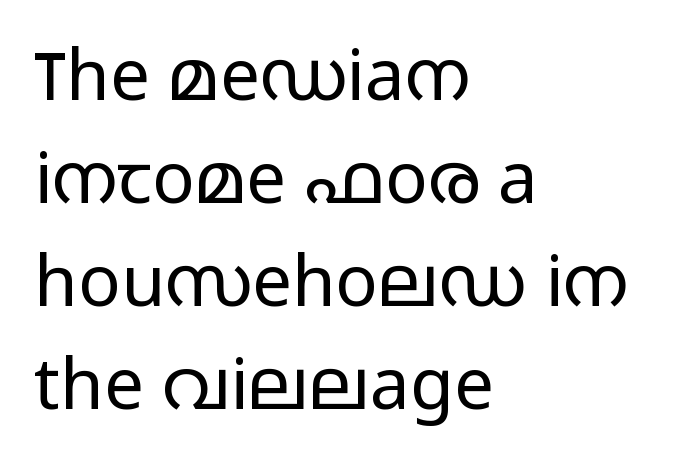
Tall strokes in this sample are plumb rather than angled. Compared with a centered layout, this one pins lines to the left instead. Character widths vary here, with narrow letters taking less room than wide ones. The space beneath each line is pristine and unruled.
